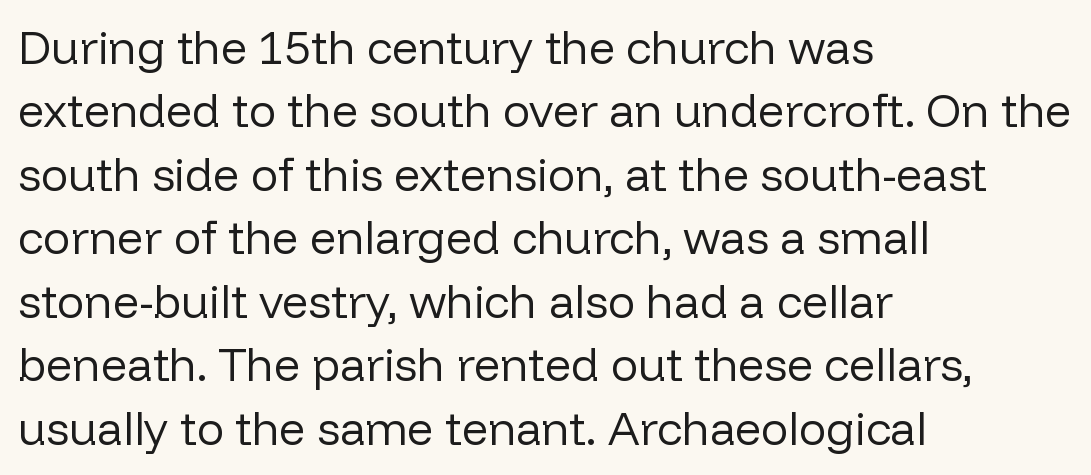
Q: Is the text bold? A: No.
Q: Is the text italic (slanted)? A: No, it is upright.
Q: Is the typeface a serif or a sans-serif typeface? A: Sans-serif.
Q: Is the text underlined? A: No.
Q: How is the paragraph aligned? A: Left-aligned.
Q: Is the spacing between letters normal or unusually wide? A: Normal.
Q: Is the spacing between lines tight, normal or loose? A: Normal.
Q: Width (condensed, normal, or wide)? A: Normal.
Q: Stroke contrast? A: Low.
Q: x-height? A: Medium.
Q: Monospaced? A: No.
